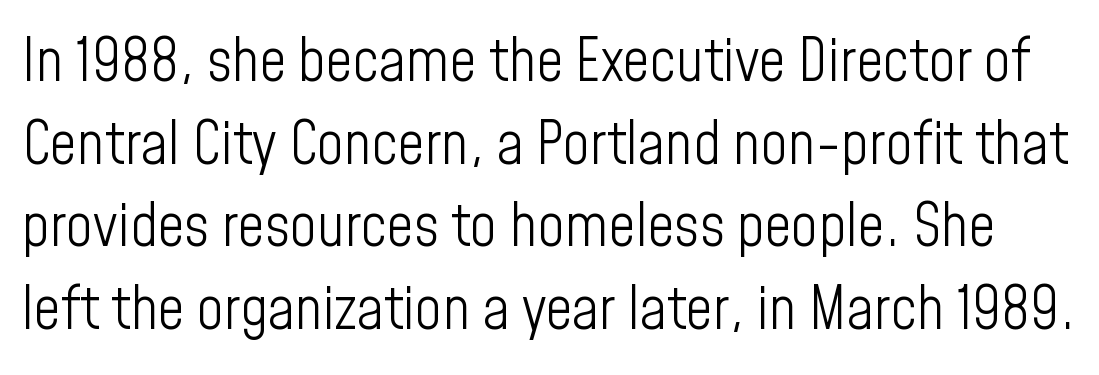
Q: Is the text bold? A: No.
Q: Is the text italic (slanted)? A: No, it is upright.
Q: Is the typeface a serif or a sans-serif typeface? A: Sans-serif.
Q: Is the text underlined? A: No.
Q: Is the spacing between letters normal or unusually wide? A: Normal.
Q: Is the spacing between lines tight, normal or loose? A: Normal.
Q: Width (condensed, normal, or wide)? A: Condensed.
Q: Stroke contrast? A: Low.
Q: x-height? A: Medium.
Q: Monospaced? A: No.
